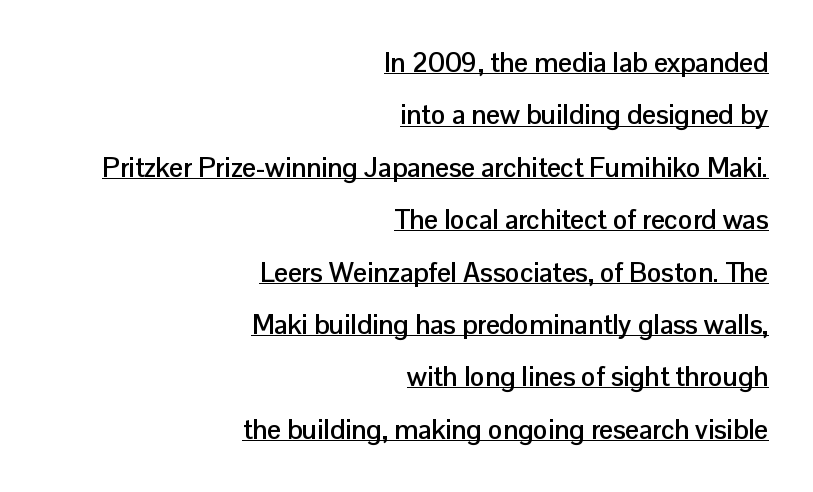
Q: Is the text bold? A: Yes.
Q: Is the text italic (slanted)? A: No, it is upright.
Q: Is the text underlined? A: Yes.
Q: How is the paragraph aligned? A: Right-aligned.
Q: Is the spacing between letters normal or unusually wide? A: Normal.
Q: Is the spacing between lines tight, normal or loose? A: Loose.
